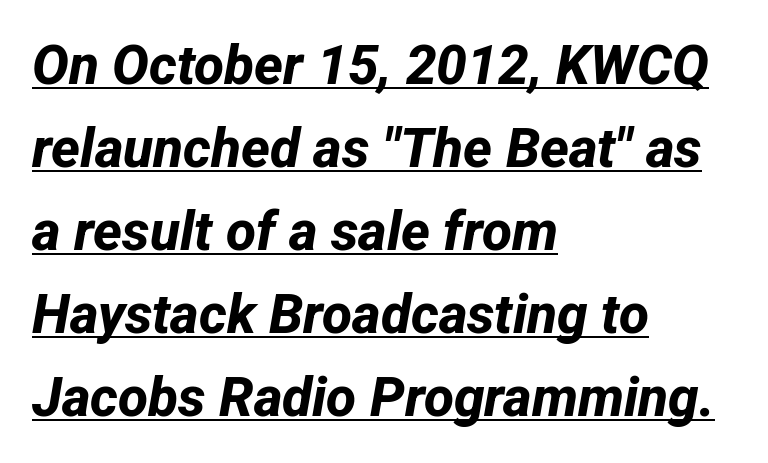
{"serif": "no", "bold": "yes", "weight": "bold", "width": "normal", "stroke_contrast": "low", "x_height": "medium", "monospaced": "no", "underline": "yes", "align": "left", "line_spacing": "normal", "line_spacing_ratio": 1.51, "letter_spacing": "normal", "letter_spacing_em": 0.0, "glyph_px": 55}
